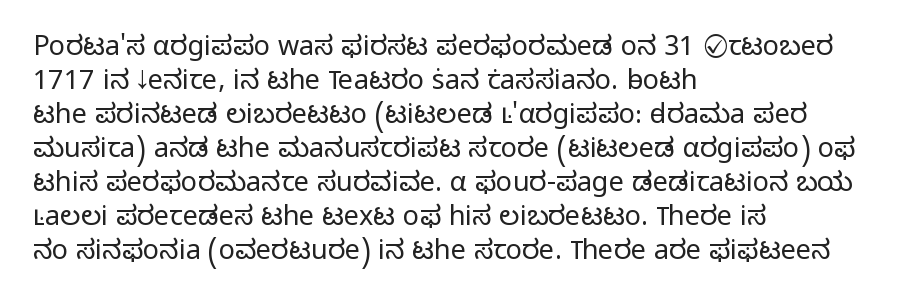
The image shows 27 px text type, upright; set left-aligned, normal line spacing (1.26x), normal letter spacing, not underlined.
